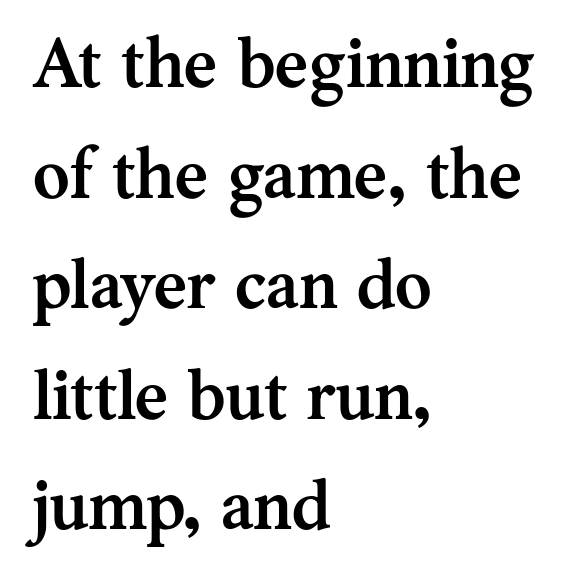
{"serif": "yes", "italic": "no", "bold": "yes", "weight": "semibold", "width": "normal", "stroke_contrast": "medium", "x_height": "medium", "monospaced": "no", "underline": "no", "align": "left", "line_spacing": "normal", "line_spacing_ratio": 1.58, "letter_spacing": "normal", "letter_spacing_em": 0.0, "glyph_px": 70}
